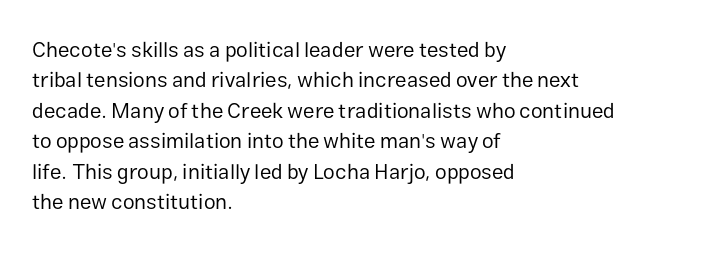
{"italic": "no", "bold": "no", "underline": "no", "align": "left", "line_spacing": "normal", "line_spacing_ratio": 1.45, "letter_spacing": "normal", "letter_spacing_em": 0.0, "glyph_px": 21}
